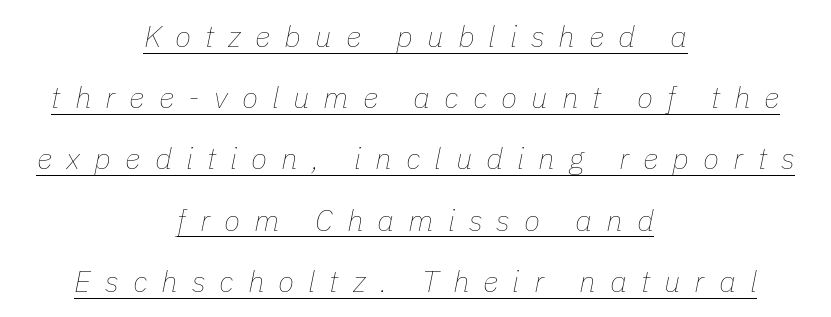
Q: Is the text bold? A: No.
Q: Is the text italic (slanted)? A: Yes, it leans right by about 11 degrees.
Q: Is the text underlined? A: Yes.
Q: How is the paragraph aligned? A: Centered.
Q: Is the spacing between letters normal or unusually wide? A: Unusually wide.
Q: Is the spacing between lines tight, normal or loose? A: Loose.
Q: Width (condensed, normal, or wide)? A: Normal.
Q: Stroke contrast? A: Low.
Q: x-height? A: Medium.
Q: Monospaced? A: No.
